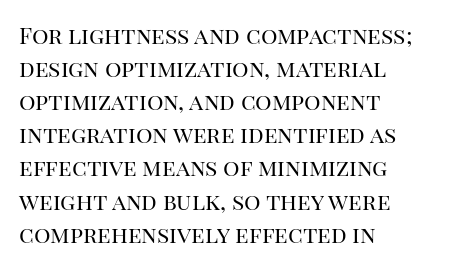
The image shows 23 px text type, upright; set left-aligned, normal line spacing (1.44x), normal letter spacing, not underlined.
